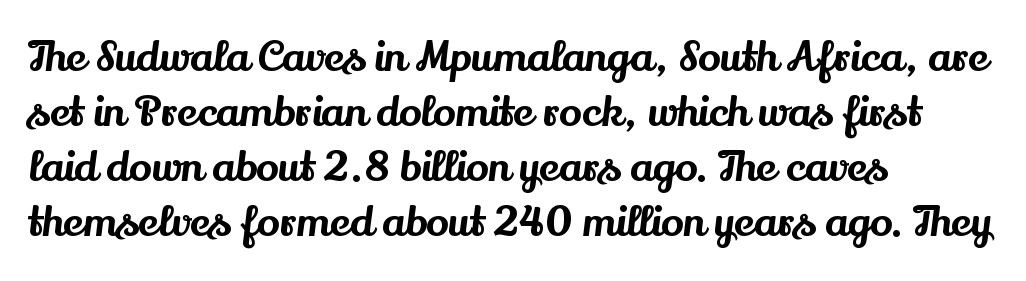
The image shows 42 px serif type; set left-aligned, normal line spacing (1.31x), normal letter spacing, not underlined; medium stroke contrast and a small x-height.
